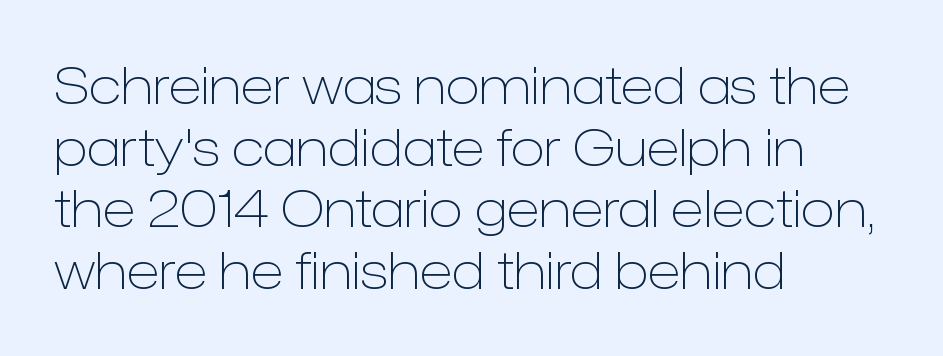
Q: Is the text bold? A: No.
Q: Is the text italic (slanted)? A: No, it is upright.
Q: Is the typeface a serif or a sans-serif typeface? A: Sans-serif.
Q: Is the text underlined? A: No.
Q: How is the paragraph aligned? A: Left-aligned.
Q: Is the spacing between letters normal or unusually wide? A: Normal.
Q: Width (condensed, normal, or wide)? A: Normal.
Q: Stroke contrast? A: Low.
Q: x-height? A: Medium.
Q: Monospaced? A: No.
